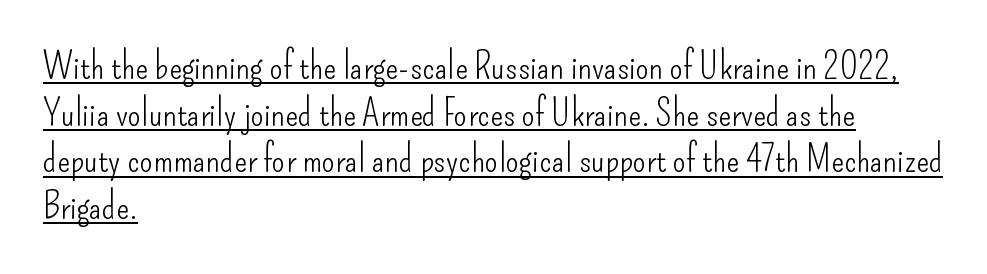
Q: Is the text bold? A: No.
Q: Is the text italic (slanted)? A: No, it is upright.
Q: Is the typeface a serif or a sans-serif typeface? A: Sans-serif.
Q: Is the text underlined? A: Yes.
Q: How is the paragraph aligned? A: Left-aligned.
Q: Is the spacing between letters normal or unusually wide? A: Normal.
Q: Width (condensed, normal, or wide)? A: Condensed.
Q: Stroke contrast? A: Low.
Q: x-height? A: Small.
Q: Monospaced? A: No.
